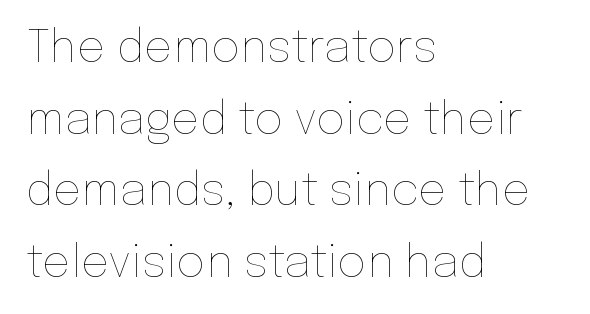
Q: Is the text bold? A: No.
Q: Is the text italic (slanted)? A: No, it is upright.
Q: Is the text underlined? A: No.
Q: How is the paragraph aligned? A: Left-aligned.
Q: Is the spacing between letters normal or unusually wide? A: Normal.
Q: Is the spacing between lines tight, normal or loose? A: Normal.
Q: Width (condensed, normal, or wide)? A: Normal.
Q: Stroke contrast? A: Low.
Q: x-height? A: Medium.
Q: Monospaced? A: No.
